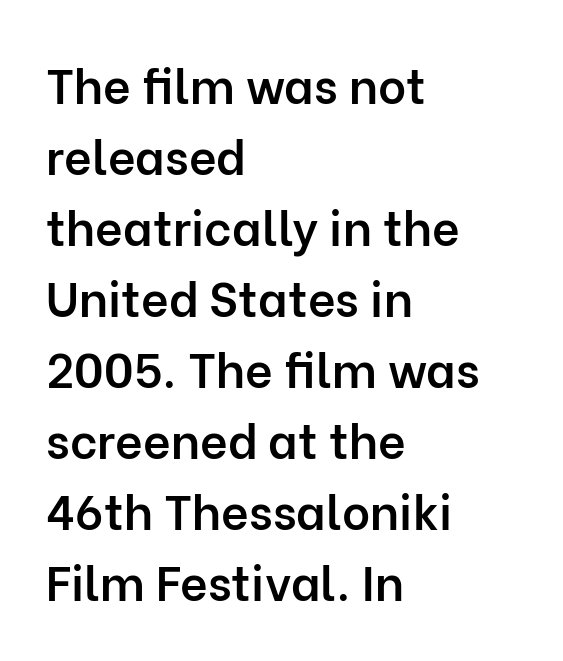
Do the characters align in a grid? No, the font is proportional. A normal amount of white space separates one row of letters from the next. Honestly, there is no underline to notice here at all. Visually the block forms a straight wall on the left and a jagged coastline on the right.
